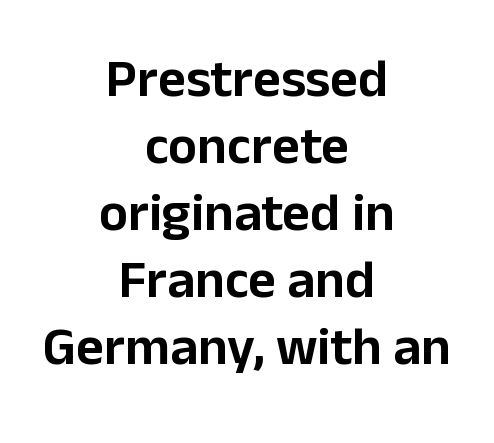
Q: Is the text italic (slanted)? A: No, it is upright.
Q: Is the typeface a serif or a sans-serif typeface? A: Sans-serif.
Q: Is the text underlined? A: No.
Q: How is the paragraph aligned? A: Centered.
Q: Is the spacing between letters normal or unusually wide? A: Normal.
Q: Width (condensed, normal, or wide)? A: Normal.
Q: Stroke contrast? A: Low.
Q: x-height? A: Medium.
Q: Monospaced? A: No.
